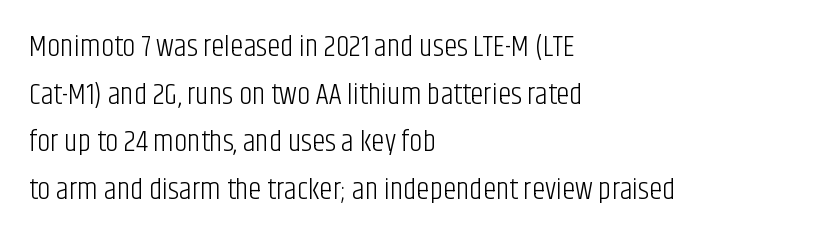
Vertical strokes here are truly vertical. The face used here is proportionally spaced, like ordinary book or web type. Regarding serifs, this sample does without them. The area under the type is left untouched. What's the leading like? Ordinary, nothing unusual.
